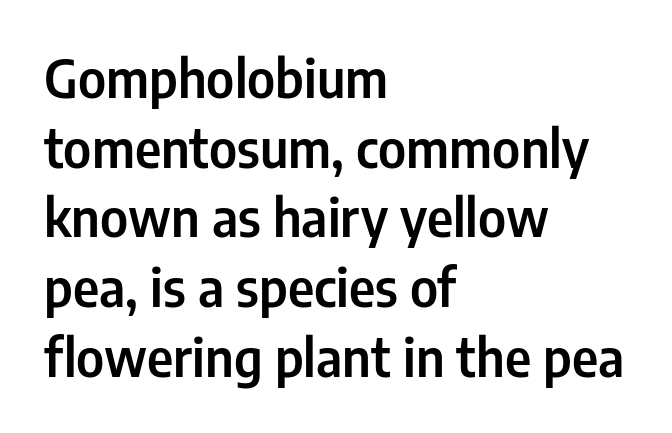
Posture: straight, roman, zero tilt. Descender tails drop into unmarked territory. Spacing verdict: proportional, widths tailored to each character. The typeface chosen for these lines omits serifs. Characters follow at the spacing the type designer built in.
